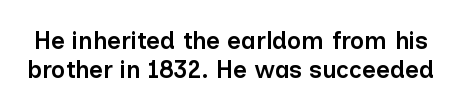
Q: Is the text bold? A: Semi-bold.
Q: Is the text italic (slanted)? A: No, it is upright.
Q: Is the text underlined? A: No.
Q: Is the spacing between letters normal or unusually wide? A: Normal.
